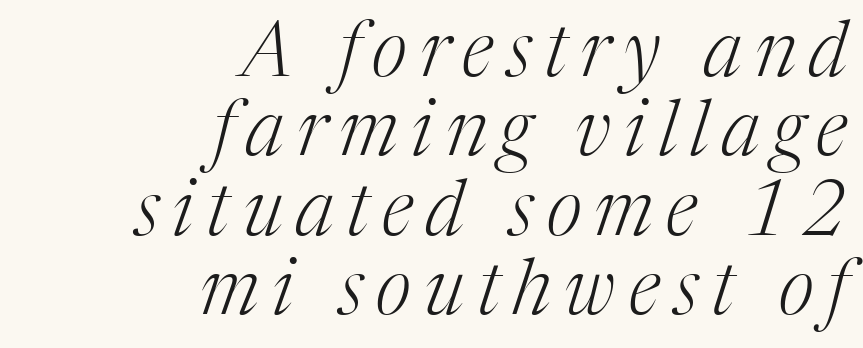
Q: Is the text bold? A: No.
Q: Is the text italic (slanted)? A: Yes, it leans right by about 17 degrees.
Q: Is the typeface a serif or a sans-serif typeface? A: Serif.
Q: Is the text underlined? A: No.
Q: How is the paragraph aligned? A: Right-aligned.
Q: Is the spacing between lines tight, normal or loose? A: Tight.
Q: Width (condensed, normal, or wide)? A: Normal.
Q: Stroke contrast? A: Medium.
Q: x-height? A: Medium.
Q: Monospaced? A: No.
